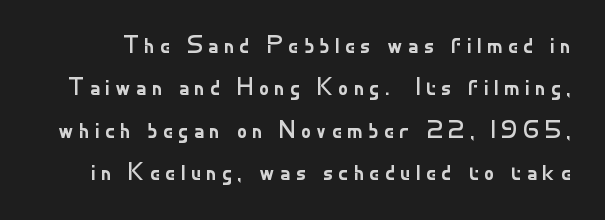
Q: Is the text bold? A: No.
Q: Is the text italic (slanted)? A: No, it is upright.
Q: Is the text underlined? A: No.
Q: Is the spacing between letters normal or unusually wide? A: Unusually wide.
Q: Is the spacing between lines tight, normal or loose? A: Normal.
